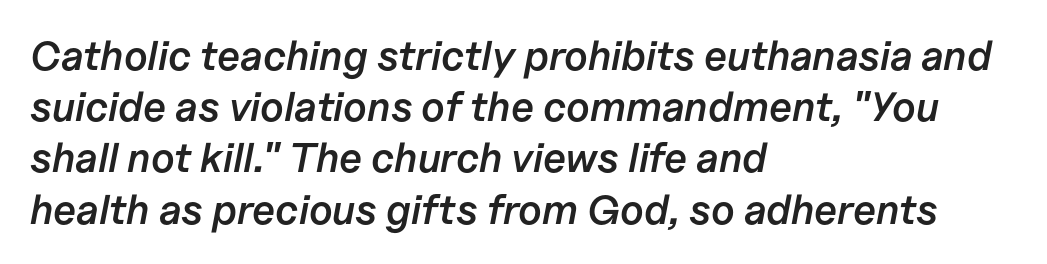
Left-aligned paragraph, ragged on the right. Tracking here is standard; glyphs follow each other at the usual distance. The font's italic variant was chosen for this text. The sample has been set in demibold, a notch under bold. The space beneath each line is pristine and unruled.
